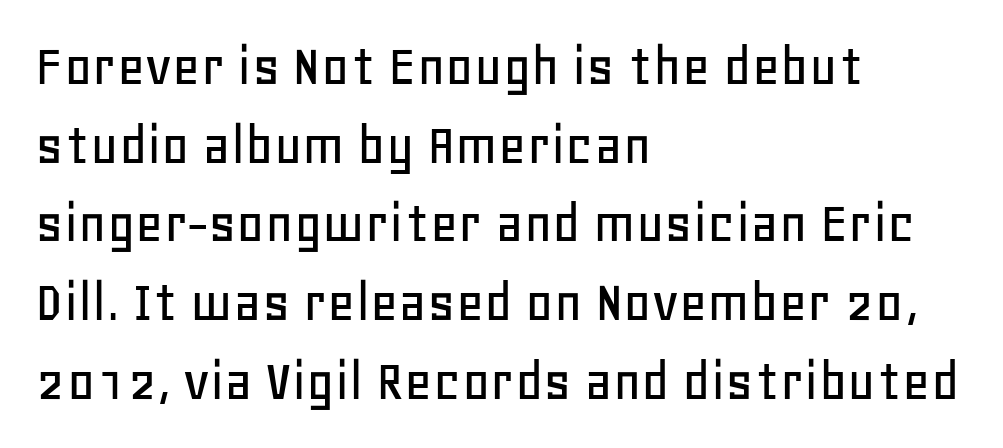
The image shows 61 px sans-serif type, upright; set left-aligned, normal line spacing (1.29x), normal letter spacing, not underlined; low stroke contrast and a large x-height.
